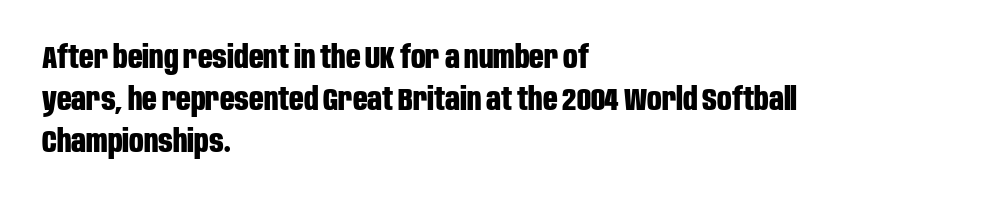
Q: Is the text bold? A: Yes.
Q: Is the text italic (slanted)? A: No, it is upright.
Q: Is the typeface a serif or a sans-serif typeface? A: Sans-serif.
Q: Is the text underlined? A: No.
Q: How is the paragraph aligned? A: Left-aligned.
Q: Is the spacing between letters normal or unusually wide? A: Normal.
Q: Is the spacing between lines tight, normal or loose? A: Normal.
Q: Width (condensed, normal, or wide)? A: Condensed.
Q: Stroke contrast? A: Low.
Q: x-height? A: Large.
Q: Monospaced? A: No.
